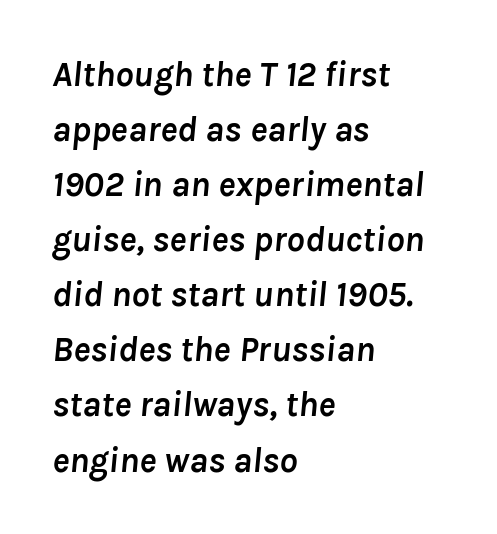
{"italic": "yes", "lean": "right", "slant_degrees": 8, "bold": "yes", "weight": "semibold", "width": "normal", "stroke_contrast": "low", "x_height": "medium", "monospaced": "no", "underline": "no", "align": "left", "line_spacing": "normal", "line_spacing_ratio": 1.53, "letter_spacing": "normal", "letter_spacing_em": 0.0, "glyph_px": 36}
